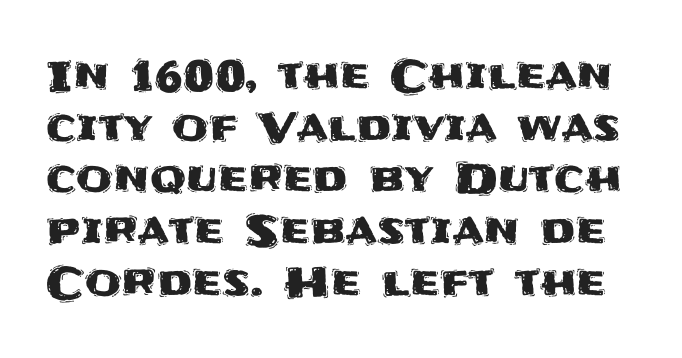
Q: Is the text italic (slanted)? A: No, it is upright.
Q: Is the typeface a serif or a sans-serif typeface? A: Sans-serif.
Q: Is the text underlined? A: No.
Q: Is the spacing between letters normal or unusually wide? A: Normal.
Q: Width (condensed, normal, or wide)? A: Normal.
Q: Stroke contrast? A: Medium.
Q: x-height? A: Large.
Q: Monospaced? A: No.
